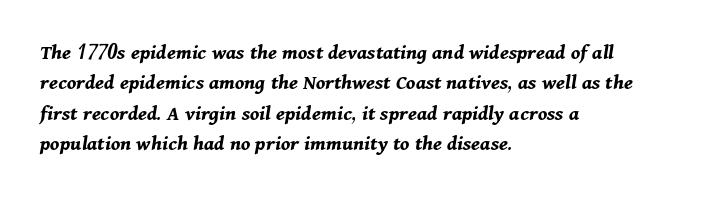
Q: Is the text bold? A: Yes.
Q: Is the text italic (slanted)? A: Yes, it leans right by about 11 degrees.
Q: Is the text underlined? A: No.
Q: How is the paragraph aligned? A: Left-aligned.
Q: Is the spacing between letters normal or unusually wide? A: Normal.
Q: Is the spacing between lines tight, normal or loose? A: Normal.
